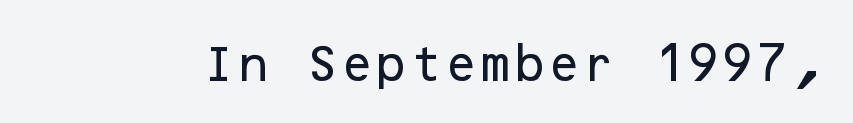
{"serif": "no", "italic": "no", "width": "normal", "stroke_contrast": "low", "x_height": "medium", "underline": "no", "letter_spacing": "normal", "letter_spacing_em": 0.0, "glyph_px": 40}
